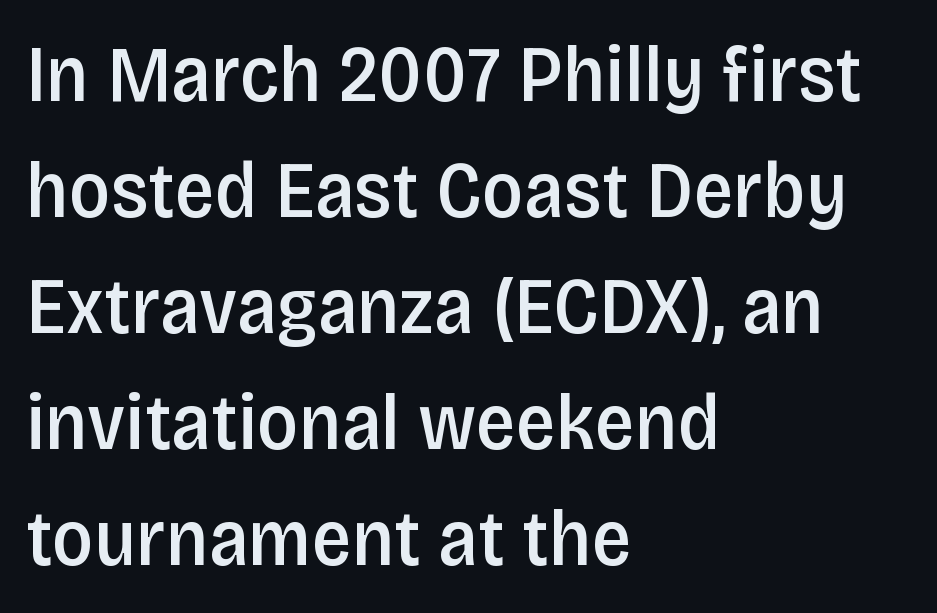
The image shows 80 px semibold, condensed sans-serif type, upright; set left-aligned, normal line spacing (1.45x), normal letter spacing, not underlined; low stroke contrast and a large x-height.
